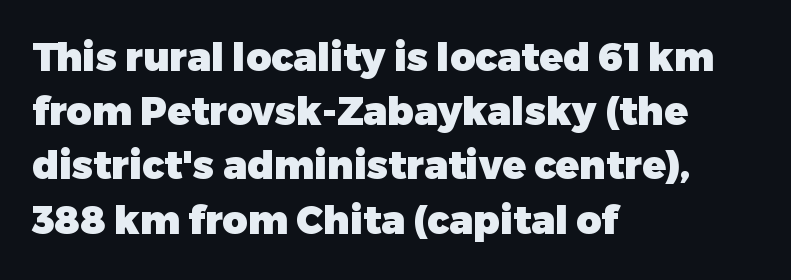
{"serif": "no", "italic": "no", "bold": "yes", "weight": "heavy", "width": "normal", "stroke_contrast": "low", "x_height": "medium", "monospaced": "no", "underline": "no", "align": "left", "line_spacing": "normal", "line_spacing_ratio": 1.39, "letter_spacing": "normal", "letter_spacing_em": 0.0, "glyph_px": 39}
